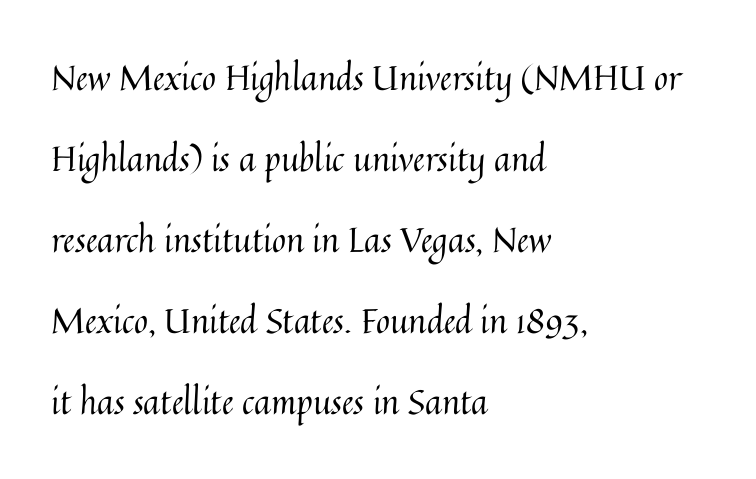
The image shows 34 px regular-weight type; set left-aligned, loose line spacing (2.38x), normal letter spacing, not underlined; medium stroke contrast and a medium x-height.
